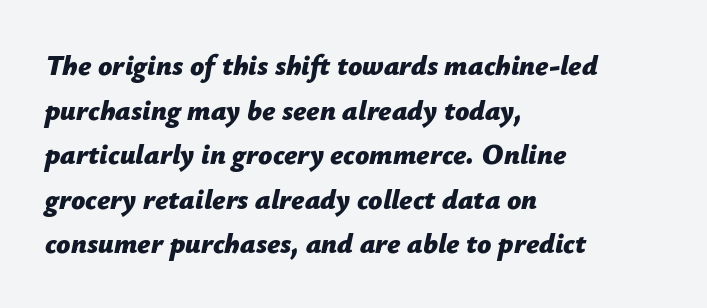
{"italic": "yes", "lean": "right", "slant_degrees": 12, "bold": "yes", "weight": "bold", "width": "normal", "stroke_contrast": "low", "x_height": "medium", "monospaced": "no", "underline": "no", "align": "left", "line_spacing": "normal", "line_spacing_ratio": 1.59, "letter_spacing": "normal", "letter_spacing_em": 0.0, "glyph_px": 28}
